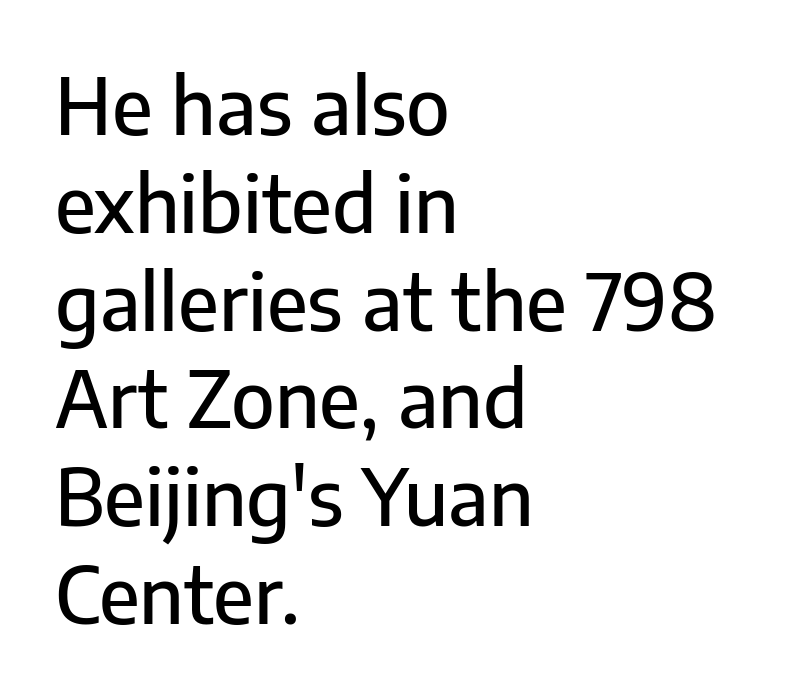
The image shows 77 px sans-serif type, upright; set left-aligned, normal line spacing (1.27x), normal letter spacing, not underlined; low stroke contrast and a medium x-height.
